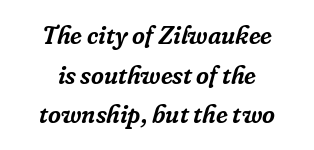
The image shows 25 px text type, italic (leaning right); set centered, normal line spacing (1.59x), normal letter spacing, not underlined.
